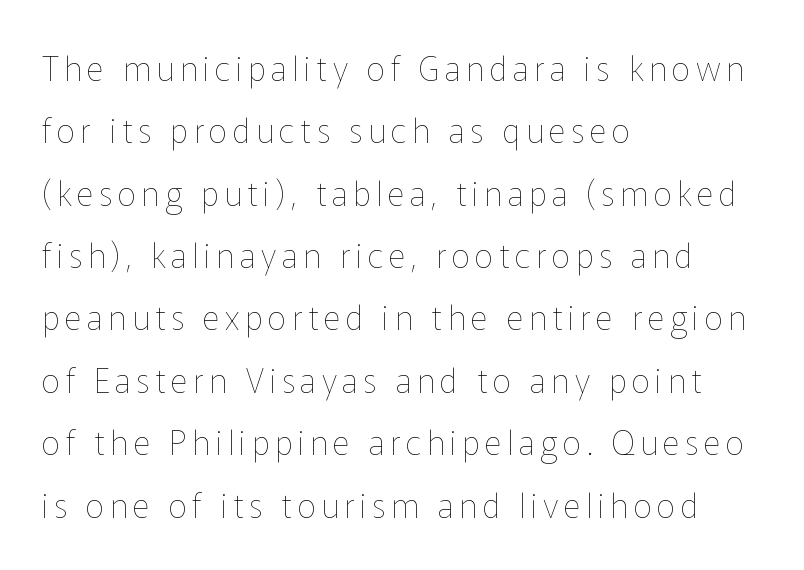
The image shows 33 px thin type, upright; set left-aligned, line spacing 1.89x, not underlined; low stroke contrast and a medium x-height.
